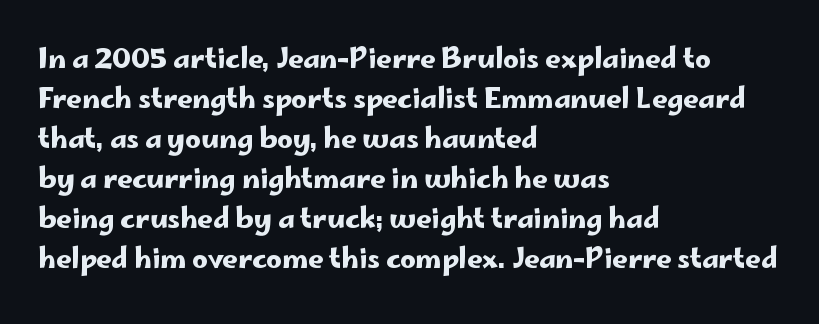
The image shows 27 px text type, upright; set left-aligned, normal line spacing (1.48x), normal letter spacing, not underlined.
